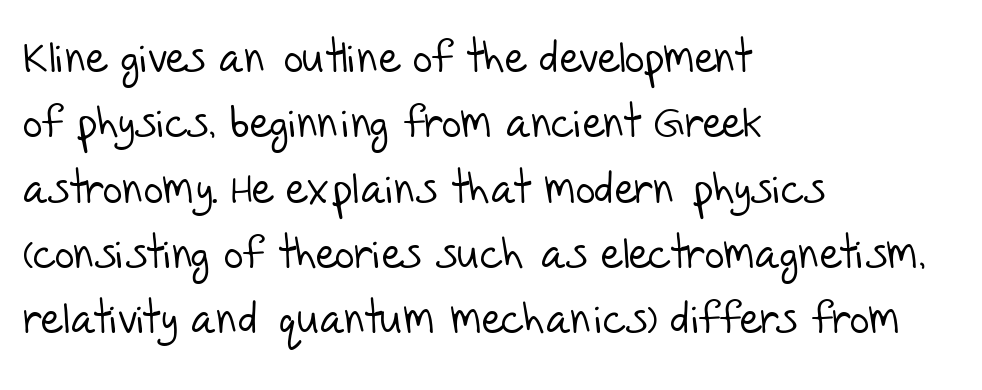
Q: Is the text bold? A: No.
Q: Is the typeface a serif or a sans-serif typeface? A: Sans-serif.
Q: Is the text underlined? A: No.
Q: How is the paragraph aligned? A: Left-aligned.
Q: Is the spacing between letters normal or unusually wide? A: Normal.
Q: Is the spacing between lines tight, normal or loose? A: Normal.
Q: Width (condensed, normal, or wide)? A: Normal.
Q: Stroke contrast? A: Low.
Q: x-height? A: Large.
Q: Monospaced? A: No.
